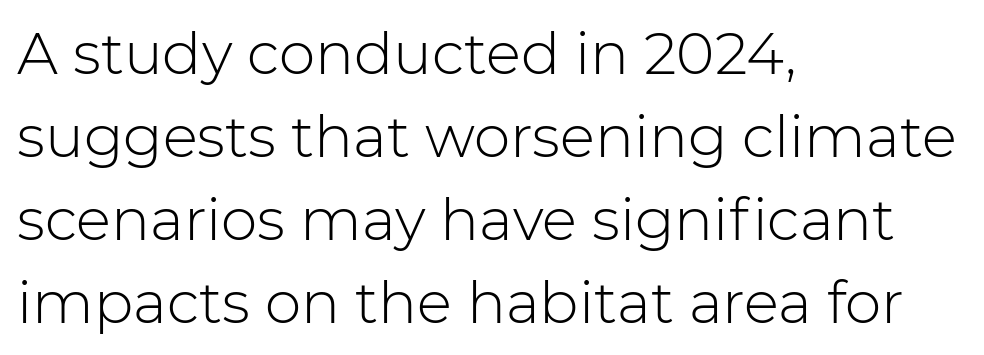
The image shows 58 px light sans-serif type, upright; set left-aligned, normal line spacing (1.43x), normal letter spacing, not underlined; low stroke contrast and a medium x-height.
